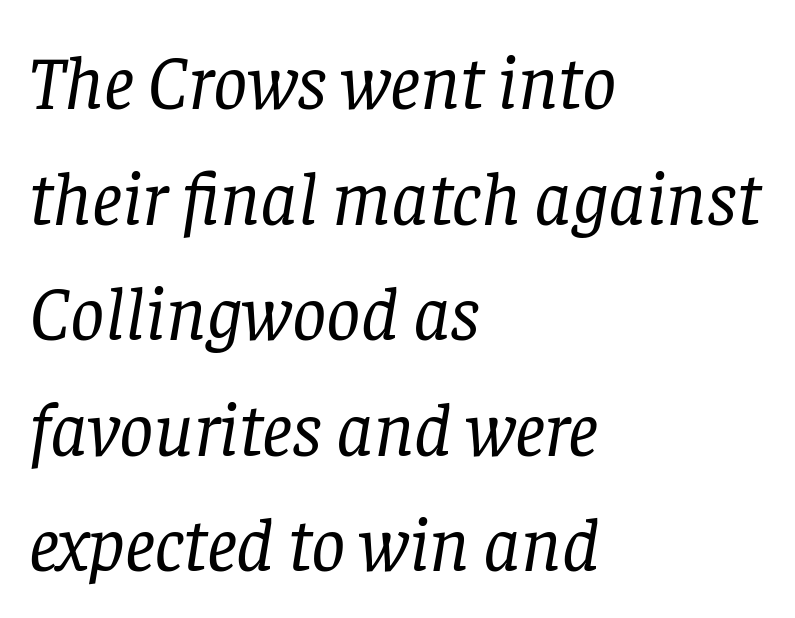
{"serif": "yes", "italic": "yes", "lean": "right", "slant_degrees": 8, "bold": "no", "weight": "regular", "width": "normal", "stroke_contrast": "low", "x_height": "large", "monospaced": "no", "underline": "no", "align": "left", "line_spacing": "normal", "line_spacing_ratio": 1.52, "letter_spacing": "normal", "letter_spacing_em": 0.0, "glyph_px": 76}
